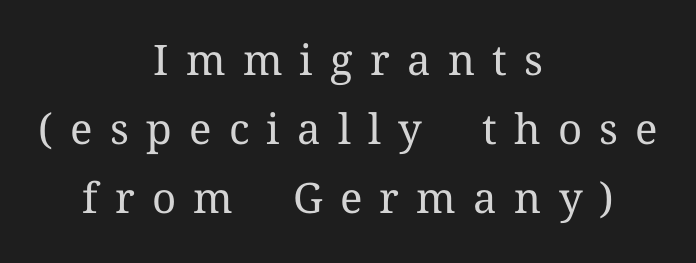
The image shows 42 px regular-weight serif type, upright; set centered, normal line spacing (1.64x), unusually wide letter spacing (+0.41 em), not underlined; medium stroke contrast and a medium x-height.
